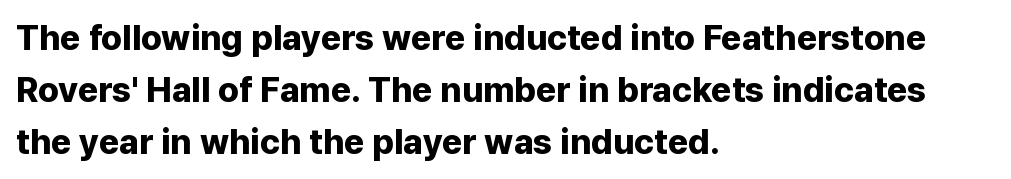
The image shows 35 px bold sans-serif type, upright; set left-aligned, normal line spacing (1.48x), normal letter spacing, not underlined; low stroke contrast and a medium x-height.
